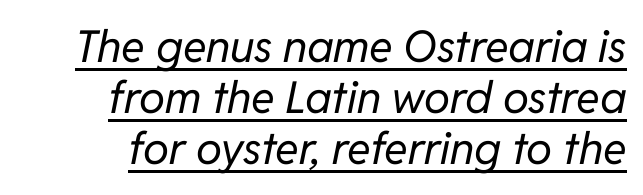
The image shows 44 px regular-weight type, italic (leaning right); set line spacing 1.16x, normal letter spacing, underlined; low stroke contrast and a medium x-height.
